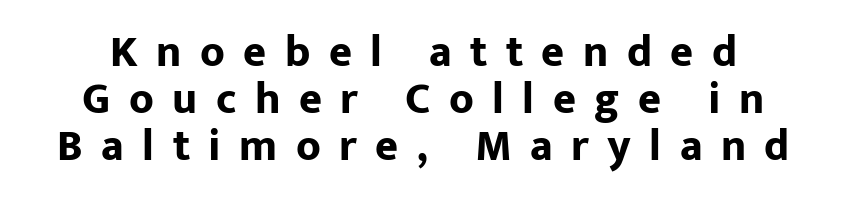
Q: Is the text bold? A: Yes.
Q: Is the text italic (slanted)? A: No, it is upright.
Q: Is the typeface a serif or a sans-serif typeface? A: Sans-serif.
Q: Is the text underlined? A: No.
Q: How is the paragraph aligned? A: Centered.
Q: Is the spacing between letters normal or unusually wide? A: Unusually wide.
Q: Is the spacing between lines tight, normal or loose? A: Tight.
Q: Width (condensed, normal, or wide)? A: Normal.
Q: Stroke contrast? A: Low.
Q: x-height? A: Medium.
Q: Monospaced? A: No.
